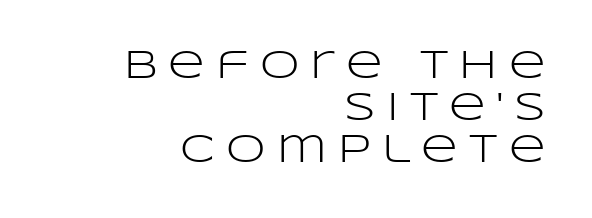
These lines are rendered in a variable-pitch font. Stroke mass is kept to a normal reading level or below. A typesetter would label this face a sans. Honestly, the letter spacing is so wide it's the main thing you notice. Alignment: flush right.
